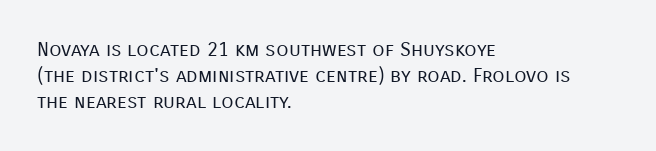
Q: Is the text bold? A: No.
Q: Is the text italic (slanted)? A: No, it is upright.
Q: Is the text underlined? A: No.
Q: How is the paragraph aligned? A: Left-aligned.
Q: Is the spacing between letters normal or unusually wide? A: Normal.
Q: Is the spacing between lines tight, normal or loose? A: Normal.
